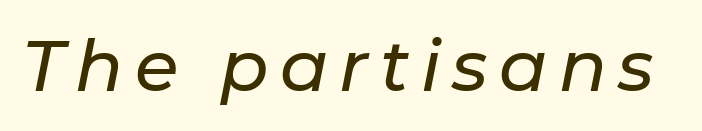
The image shows 71 px text type, italic (leaning right); set not underlined; low stroke contrast and a medium x-height.
